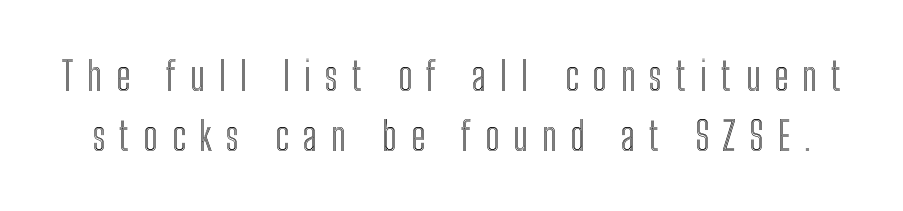
{"italic": "no", "width": "condensed", "x_height": "medium", "monospaced": "no", "underline": "no", "line_spacing": "normal", "line_spacing_ratio": 1.49, "letter_spacing": "wide", "letter_spacing_em": 0.35, "glyph_px": 40}
